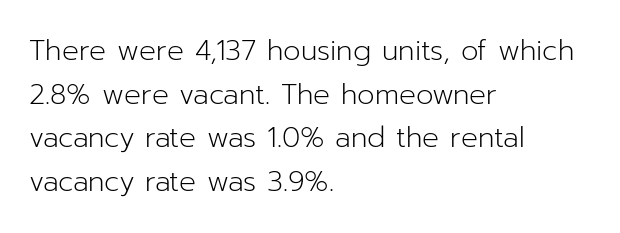
The image shows 28 px light sans-serif type, upright; set left-aligned, normal line spacing (1.56x), normal letter spacing, not underlined; low stroke contrast and a medium x-height.
